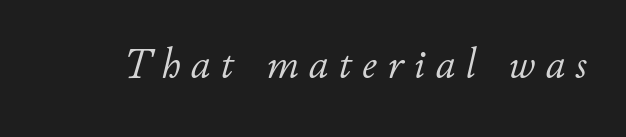
{"italic": "yes", "lean": "right", "slant_degrees": 11, "bold": "no", "weight": "light", "width": "normal", "stroke_contrast": "low", "x_height": "small", "monospaced": "no", "underline": "no", "letter_spacing": "wide", "letter_spacing_em": 0.23, "glyph_px": 44}
